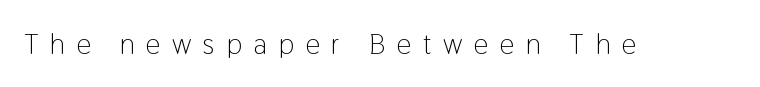
The image shows 29 px light, condensed sans-serif type, upright; set unusually wide letter spacing (+0.4 em), not underlined; low stroke contrast and a medium x-height.
